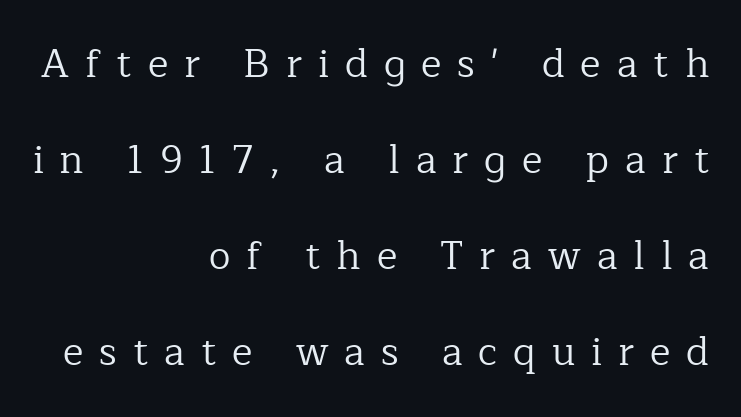
{"serif": "yes", "italic": "no", "bold": "no", "weight": "regular", "width": "normal", "stroke_contrast": "low", "x_height": "medium", "monospaced": "no", "underline": "no", "align": "right", "line_spacing": "loose", "line_spacing_ratio": 2.46, "letter_spacing": "wide", "letter_spacing_em": 0.41, "glyph_px": 39}
